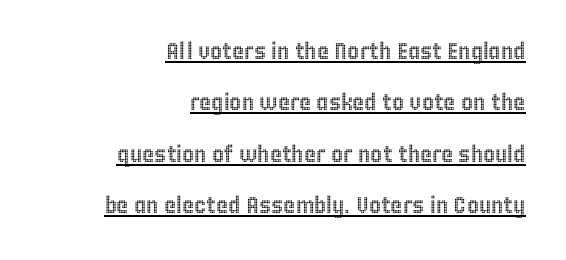
You could call the tracking neutral — neither tight nor loose. If you drew a line through each stem, it would be perfectly vertical. Alignment: flush right. Each new line begins a long way beneath the previous one. Looks like someone drew a line under every word here.
